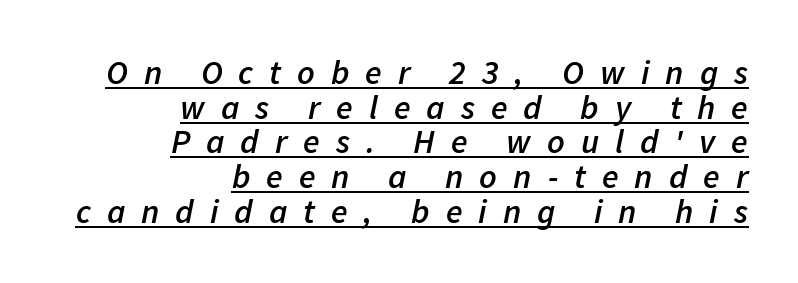
The font's italic variant was chosen for this text. Is the letter spacing exaggerated? Yes — the characters are pushed far apart. Leftover space on each line is placed entirely before the opening word. Horizontal bands of white between lines are thin slivers.
